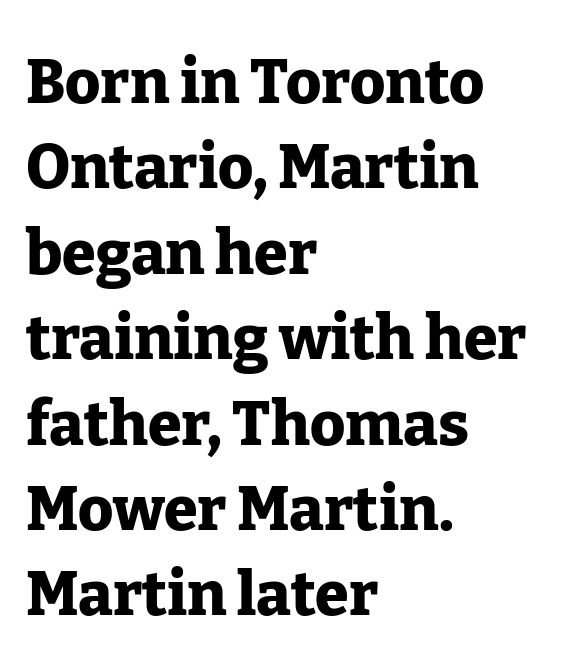
The image shows 61 px heavy serif type, upright; set left-aligned, normal line spacing (1.4x), normal letter spacing, not underlined; low stroke contrast and a medium x-height.
